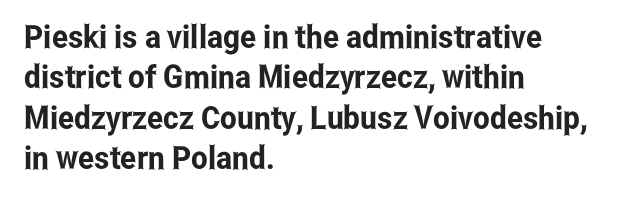
The image shows 32 px condensed sans-serif type, upright; set left-aligned, normal line spacing (1.26x), normal letter spacing, not underlined; low stroke contrast and a medium x-height.
